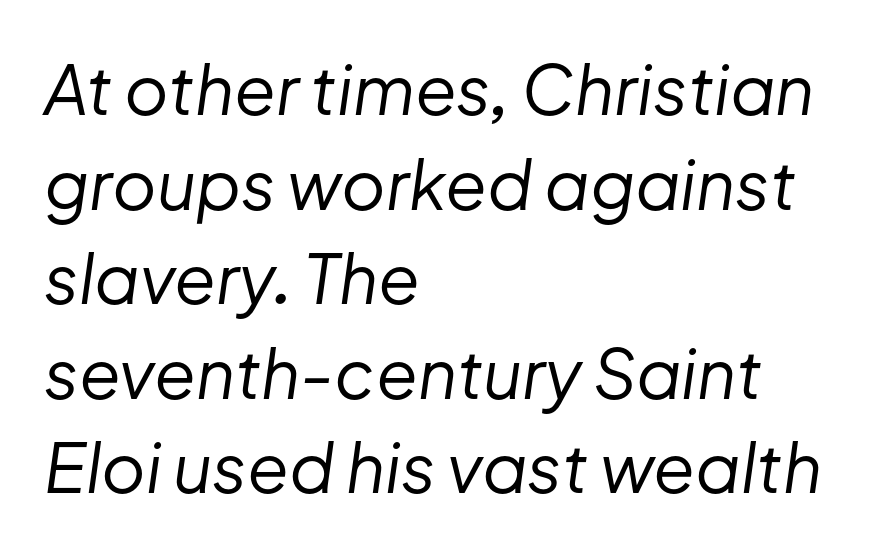
Q: Is the text bold? A: No.
Q: Is the text italic (slanted)? A: Yes, it leans right by about 8 degrees.
Q: Is the text underlined? A: No.
Q: How is the paragraph aligned? A: Left-aligned.
Q: Is the spacing between letters normal or unusually wide? A: Normal.
Q: Is the spacing between lines tight, normal or loose? A: Normal.
Q: Width (condensed, normal, or wide)? A: Normal.
Q: Stroke contrast? A: Low.
Q: x-height? A: Medium.
Q: Monospaced? A: No.
